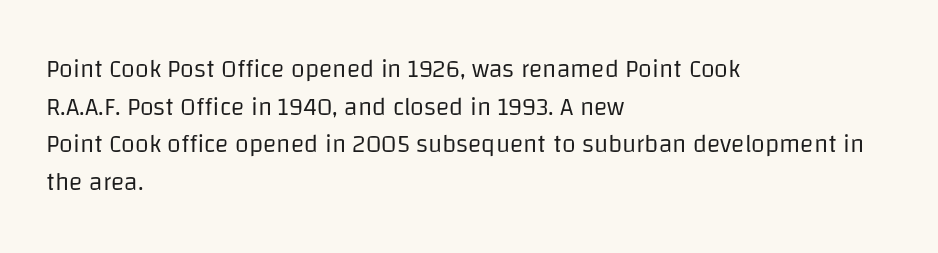
The image shows 25 px text type, upright; set left-aligned, normal line spacing (1.51x), normal letter spacing, not underlined.
